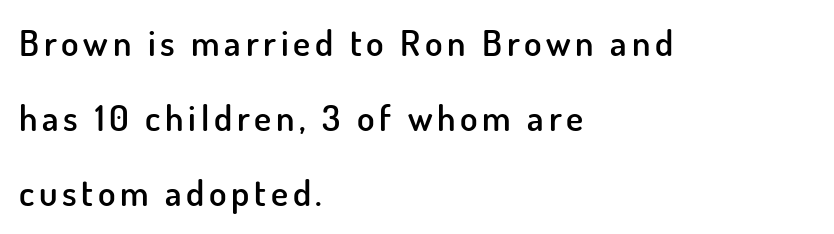
The image shows 36 px semibold sans-serif type, upright; set left-aligned, loose line spacing (2.08x), not underlined; low stroke contrast and a small x-height.
